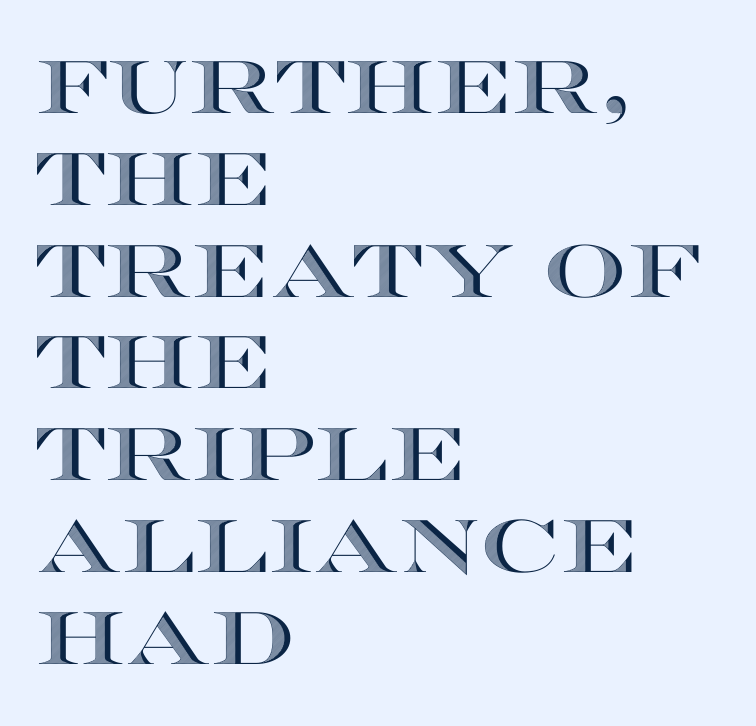
{"italic": "no", "width": "wide", "x_height": "large", "monospaced": "no", "underline": "no", "align": "left", "line_spacing_ratio": 1.24, "letter_spacing": "normal", "letter_spacing_em": 0.0, "glyph_px": 74}
